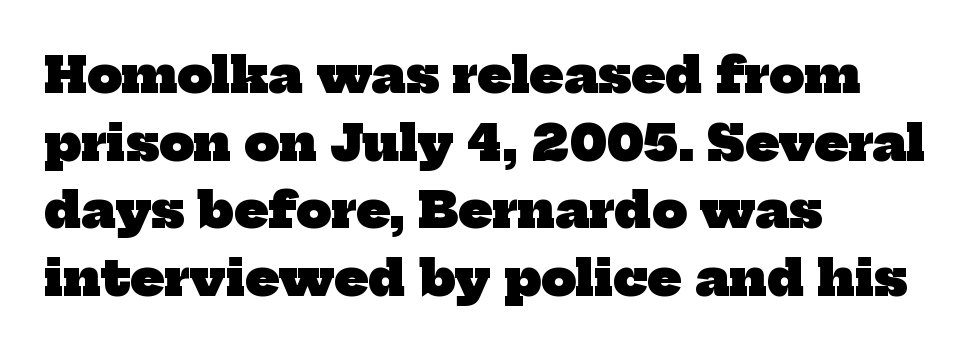
Q: Is the text bold? A: Yes.
Q: Is the typeface a serif or a sans-serif typeface? A: Serif.
Q: Is the text underlined? A: No.
Q: How is the paragraph aligned? A: Left-aligned.
Q: Is the spacing between letters normal or unusually wide? A: Normal.
Q: Is the spacing between lines tight, normal or loose? A: Normal.
Q: Width (condensed, normal, or wide)? A: Normal.
Q: Stroke contrast? A: Low.
Q: x-height? A: Medium.
Q: Monospaced? A: No.
